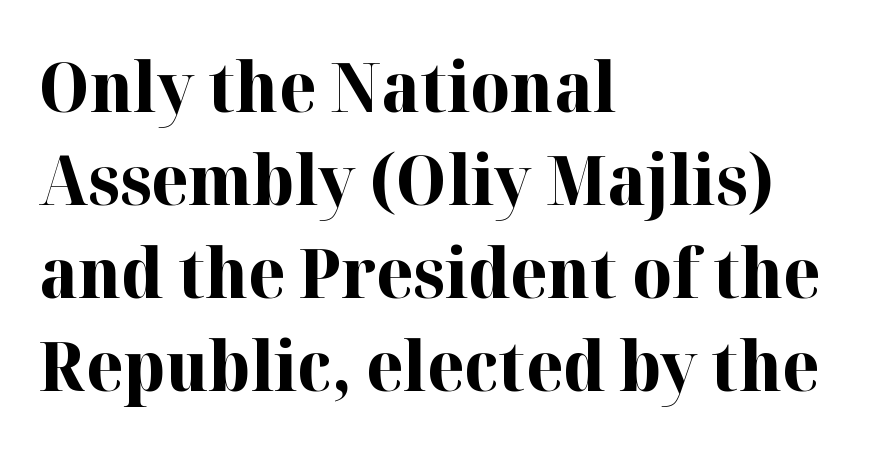
Q: Is the text bold? A: Yes.
Q: Is the text italic (slanted)? A: No, it is upright.
Q: Is the typeface a serif or a sans-serif typeface? A: Serif.
Q: Is the text underlined? A: No.
Q: How is the paragraph aligned? A: Left-aligned.
Q: Is the spacing between letters normal or unusually wide? A: Normal.
Q: Is the spacing between lines tight, normal or loose? A: Normal.
Q: Width (condensed, normal, or wide)? A: Normal.
Q: Stroke contrast? A: High.
Q: x-height? A: Medium.
Q: Monospaced? A: No.
